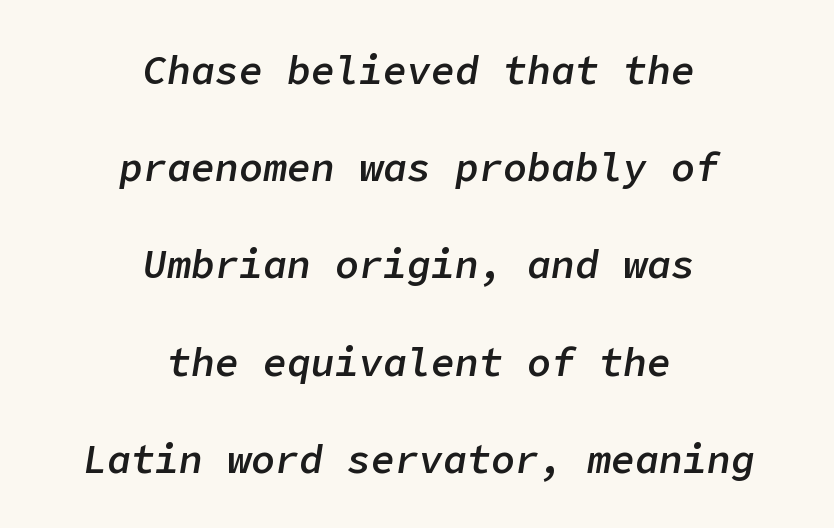
The image shows 40 px semibold type, italic (leaning right); set centered, loose line spacing (2.43x), normal letter spacing, not underlined; low stroke contrast and a medium x-height.
